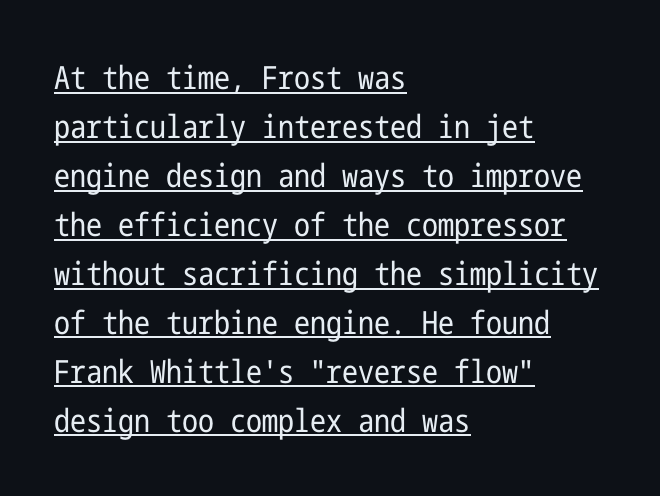
{"serif": "no", "italic": "no", "bold": "no", "weight": "regular", "width": "condensed", "stroke_contrast": "low", "x_height": "medium", "underline": "yes", "align": "left", "line_spacing": "normal", "line_spacing_ratio": 1.53, "letter_spacing": "normal", "letter_spacing_em": 0.0, "glyph_px": 32}
